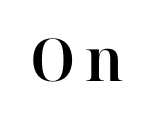
The glyphs are unaccompanied by any horizontal stroke below them. When letters stand straight like this, we call the style roman or upright. Do the characters align in a grid? No, the font is proportional. Regarding serifs, this sample has them.
